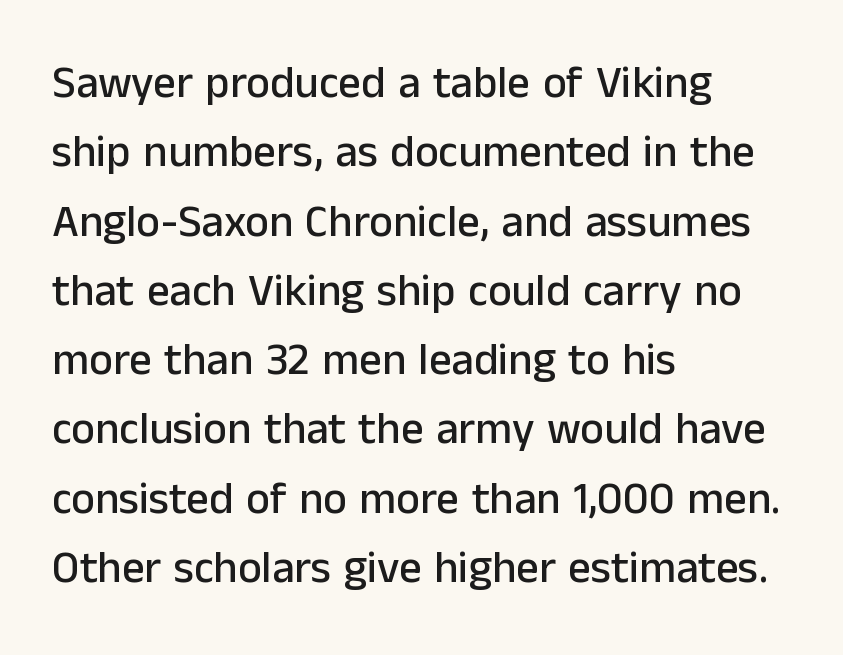
Q: Is the text italic (slanted)? A: No, it is upright.
Q: Is the typeface a serif or a sans-serif typeface? A: Sans-serif.
Q: Is the text underlined? A: No.
Q: How is the paragraph aligned? A: Left-aligned.
Q: Is the spacing between letters normal or unusually wide? A: Normal.
Q: Is the spacing between lines tight, normal or loose? A: Normal.
Q: Width (condensed, normal, or wide)? A: Normal.
Q: Stroke contrast? A: Low.
Q: x-height? A: Medium.
Q: Monospaced? A: No.
